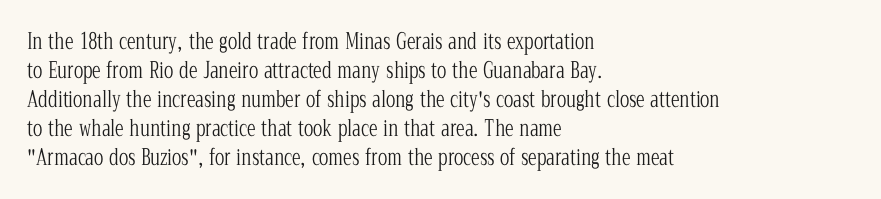
Tall strokes in this sample are plumb rather than angled. The passage shown has conventional tracking throughout. Every row of glyphs begins at an identical x-position on the left. A normal amount of white space separates one row of letters from the next. Type without underlining.
